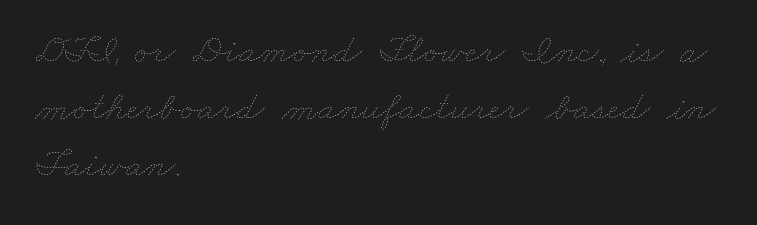
The image shows 40 px thin, wide type; set left-aligned, normal line spacing (1.43x), normal letter spacing, not underlined; low stroke contrast and a small x-height.
